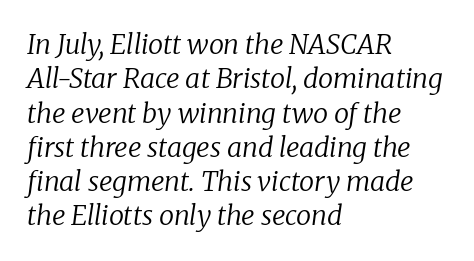
The image shows 27 px text type, italic (leaning right); set left-aligned, normal line spacing (1.27x), normal letter spacing, not underlined.
